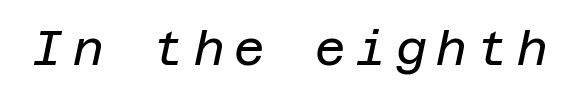
{"italic": "yes", "lean": "right", "slant_degrees": 12, "bold": "no", "weight": "regular", "width": "normal", "stroke_contrast": "low", "x_height": "large", "underline": "no", "letter_spacing": "wide", "letter_spacing_em": 0.21, "glyph_px": 47}
